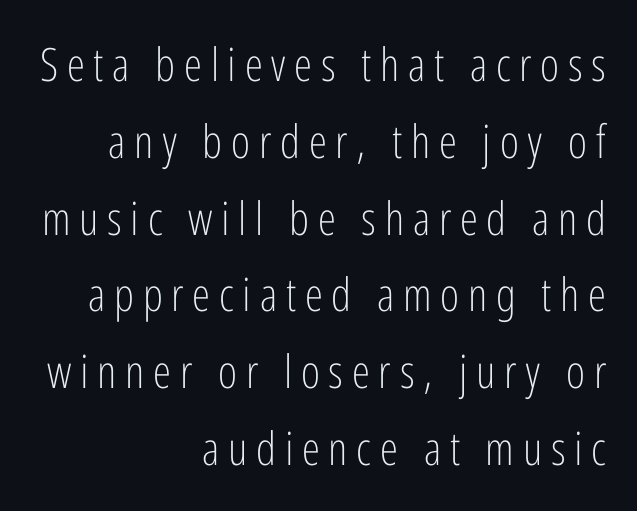
Q: Is the text bold? A: No.
Q: Is the text italic (slanted)? A: No, it is upright.
Q: Is the typeface a serif or a sans-serif typeface? A: Sans-serif.
Q: Is the text underlined? A: No.
Q: How is the paragraph aligned? A: Right-aligned.
Q: Is the spacing between lines tight, normal or loose? A: Normal.
Q: Width (condensed, normal, or wide)? A: Condensed.
Q: Stroke contrast? A: Low.
Q: x-height? A: Medium.
Q: Monospaced? A: No.
